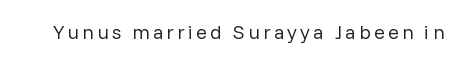
{"italic": "no", "bold": "no", "underline": "no", "glyph_px": 20}
